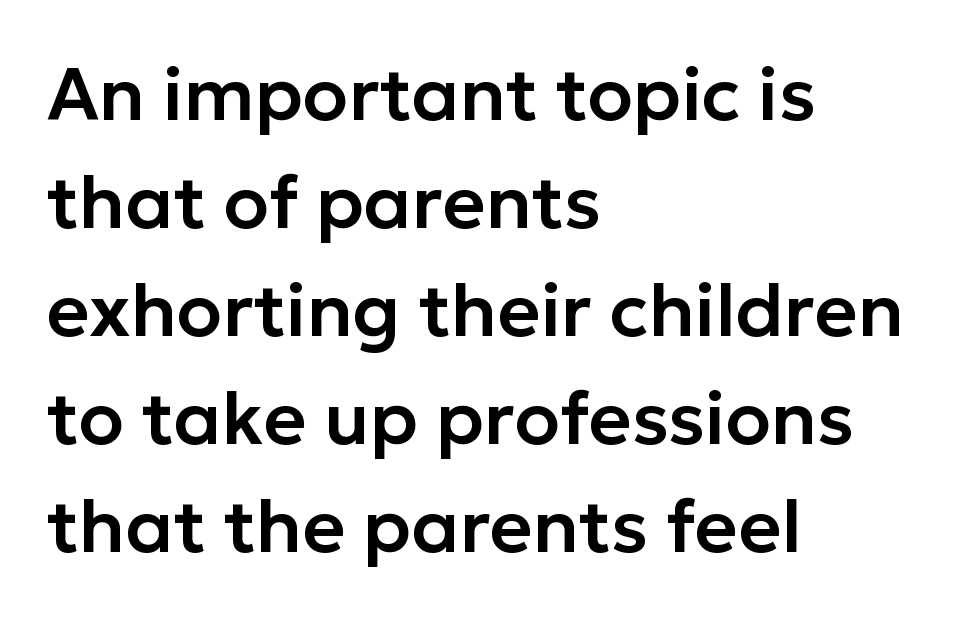
{"serif": "no", "italic": "no", "width": "normal", "stroke_contrast": "low", "x_height": "medium", "monospaced": "no", "underline": "no", "align": "left", "line_spacing": "normal", "line_spacing_ratio": 1.46, "letter_spacing": "normal", "letter_spacing_em": 0.0, "glyph_px": 74}
